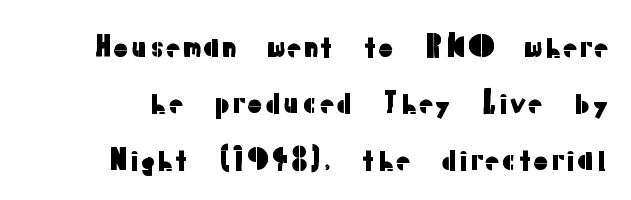
Style check: upright. Caption: standard tracking, unaltered. A typesetter would call this leading open, well beyond the default. Here the designer chose a conventional face with non-uniform glyph widths. A clean baseline with only descenders dipping below it. The font family rendered here belongs to the sans-serif group.
